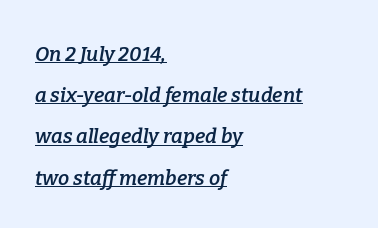
The image shows 20 px text type, italic (leaning right); set left-aligned, loose line spacing (2.06x), normal letter spacing, underlined.
